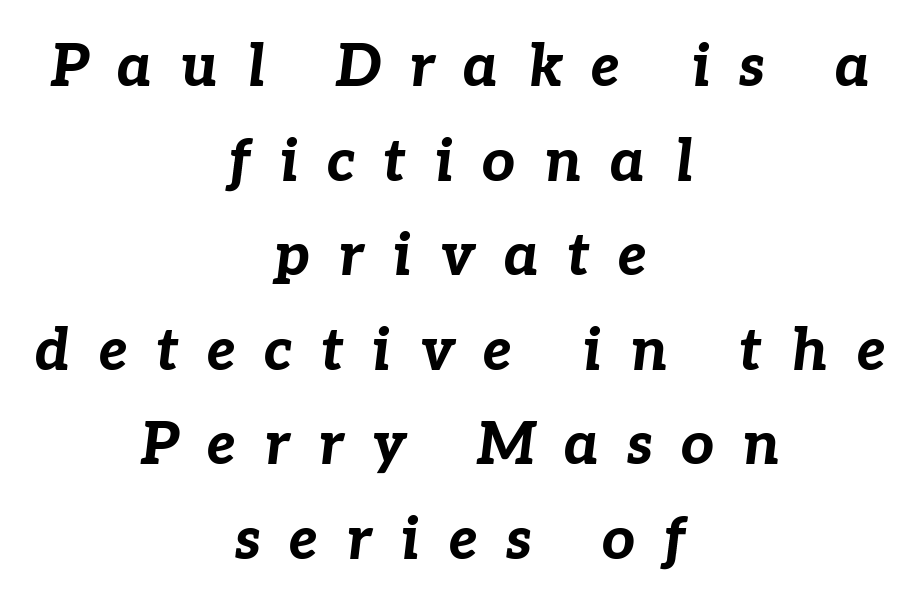
The image shows 58 px bold type, italic (leaning right); set centered, normal line spacing (1.63x), unusually wide letter spacing (+0.49 em), not underlined; low stroke contrast and a medium x-height.
